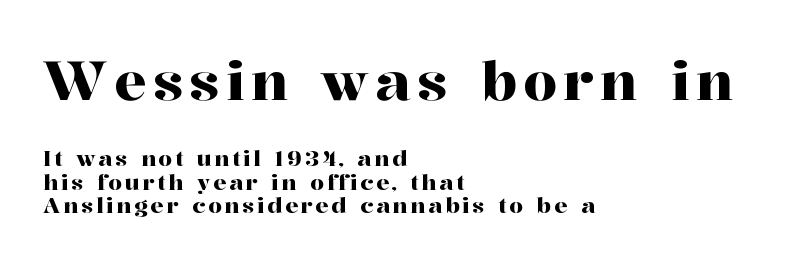
Q: Is the text italic (slanted)? A: No, it is upright.
Q: Is the typeface a serif or a sans-serif typeface? A: Serif.
Q: Is the text underlined? A: No.
Q: How is the paragraph aligned? A: Left-aligned.
Q: Is the spacing between lines tight, normal or loose? A: Tight.
Q: Which block of text is set in a larger size, the first (top) or the second (bottom)? A: The first (top) one.
Q: Width (condensed, normal, or wide)? A: Normal.
Q: Stroke contrast? A: High.
Q: x-height? A: Medium.
Q: Monospaced? A: No.
